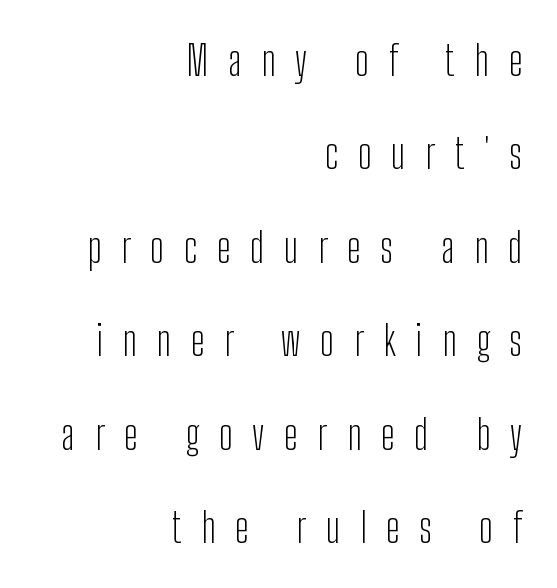
The image shows 41 px light, condensed sans-serif type, upright; set right-aligned, loose line spacing (2.28x), unusually wide letter spacing (+0.48 em), not underlined; low stroke contrast and a medium x-height.
